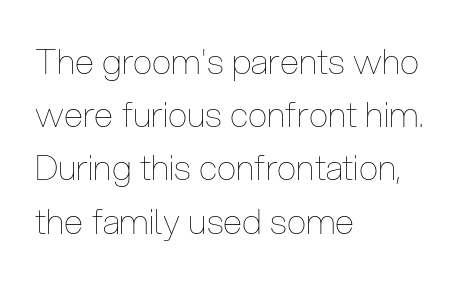
{"italic": "no", "bold": "no", "weight": "thin", "width": "condensed", "stroke_contrast": "low", "x_height": "medium", "monospaced": "no", "underline": "no", "align": "left", "line_spacing": "normal", "line_spacing_ratio": 1.52, "letter_spacing": "normal", "letter_spacing_em": 0.0, "glyph_px": 35}
